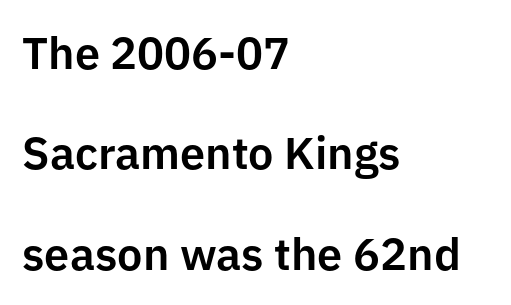
The image shows 45 px sans-serif type, upright; set left-aligned, loose line spacing (2.23x), normal letter spacing, not underlined; low stroke contrast and a medium x-height.
